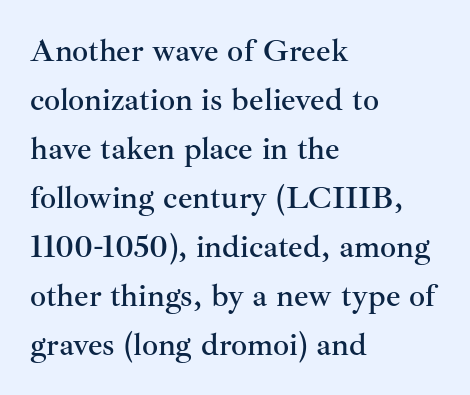
Q: Is the text italic (slanted)? A: No, it is upright.
Q: Is the typeface a serif or a sans-serif typeface? A: Serif.
Q: Is the text underlined? A: No.
Q: How is the paragraph aligned? A: Left-aligned.
Q: Is the spacing between letters normal or unusually wide? A: Normal.
Q: Is the spacing between lines tight, normal or loose? A: Normal.
Q: Width (condensed, normal, or wide)? A: Normal.
Q: Stroke contrast? A: Medium.
Q: x-height? A: Small.
Q: Monospaced? A: No.
